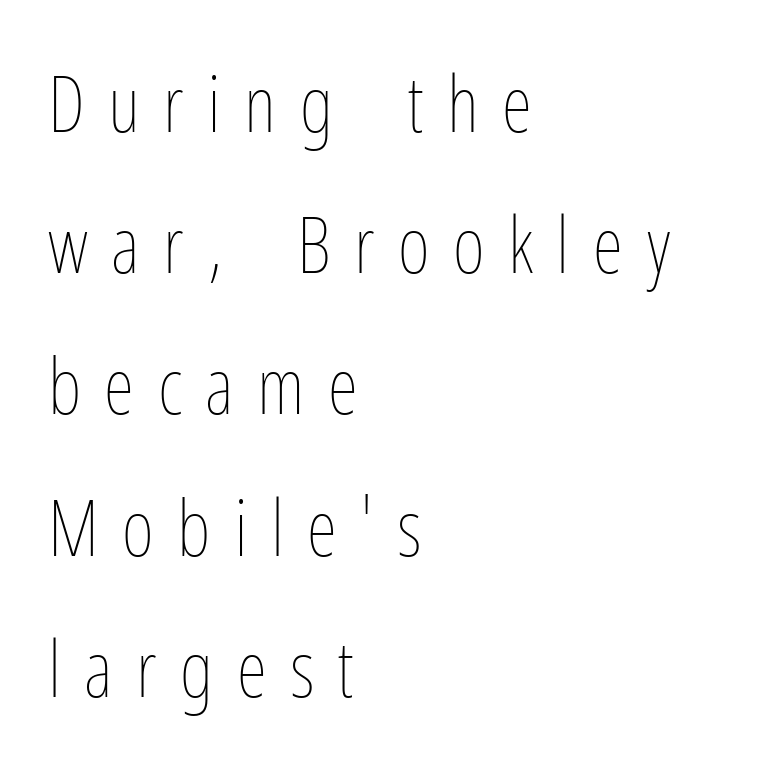
Q: Is the text bold? A: No.
Q: Is the text italic (slanted)? A: No, it is upright.
Q: Is the text underlined? A: No.
Q: How is the paragraph aligned? A: Left-aligned.
Q: Is the spacing between letters normal or unusually wide? A: Unusually wide.
Q: Width (condensed, normal, or wide)? A: Condensed.
Q: Stroke contrast? A: Low.
Q: x-height? A: Medium.
Q: Monospaced? A: No.
